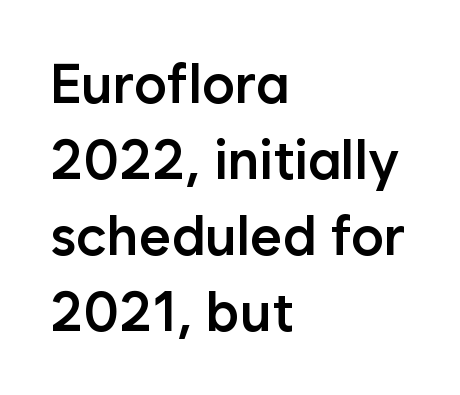
The image shows 55 px semibold sans-serif type, upright; set left-aligned, normal line spacing (1.38x), normal letter spacing, not underlined; low stroke contrast and a medium x-height.
